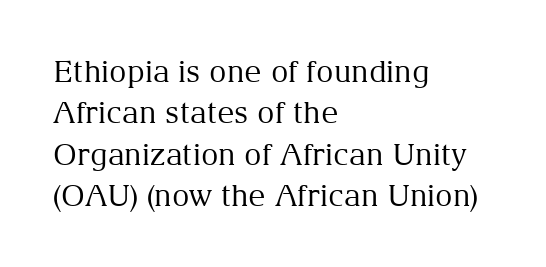
The passage shown is not underscored anywhere. The letters stand straight up with perfectly vertical stems. The setting favours the left margin, as ordinary paragraphs usually do. The letters advance in unequal steps, a hallmark of proportional type.
